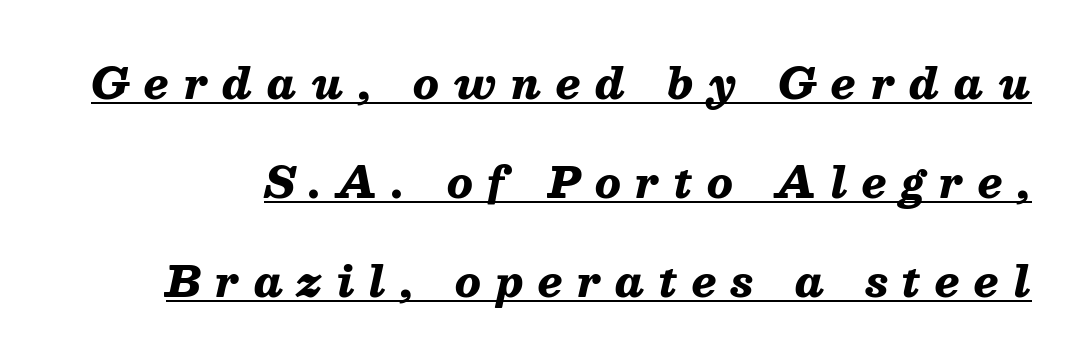
The image shows 42 px heavy type, italic (leaning right); set loose line spacing (2.36x), unusually wide letter spacing (+0.35 em), underlined; medium stroke contrast and a medium x-height.
